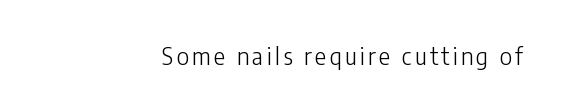
Q: Is the text bold? A: No.
Q: Is the text italic (slanted)? A: No, it is upright.
Q: Is the text underlined? A: No.
Q: How is the paragraph aligned? A: Right-aligned.
